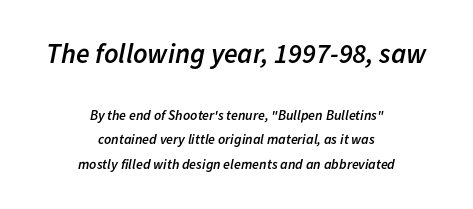
{"italic": "yes", "lean": "right", "slant_degrees": 11, "bold": "semi", "weight": "semibold", "width": "normal", "stroke_contrast": "low", "x_height": "medium", "monospaced": "no", "underline": "no", "align": "center", "line_spacing_ratio": 1.74, "letter_spacing": "normal", "letter_spacing_em": 0.0, "larger_block": "first", "size_ratio": 2.0, "glyph_px": 28}
